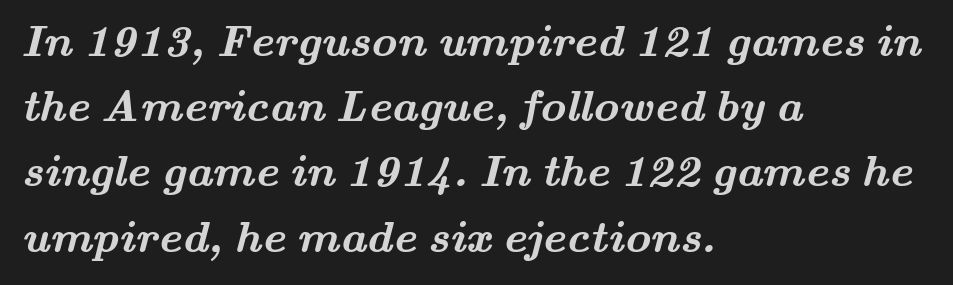
Regular leading. The setting favours the left margin, as ordinary paragraphs usually do. These lines are rendered in a variable-pitch font. Honestly, the letter spacing is just normal — you wouldn't notice it. The passage shown is emphatically bold.
